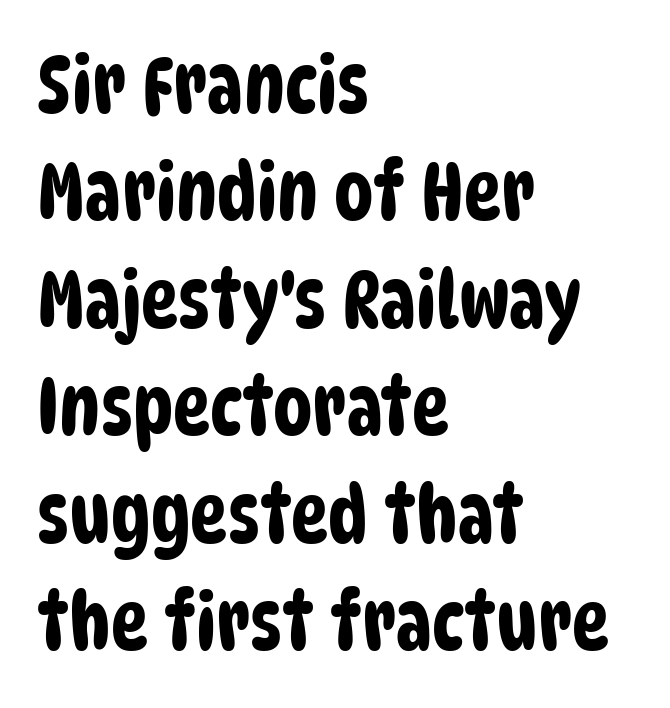
Q: Is the typeface a serif or a sans-serif typeface? A: Sans-serif.
Q: Is the text underlined? A: No.
Q: How is the paragraph aligned? A: Left-aligned.
Q: Is the spacing between letters normal or unusually wide? A: Normal.
Q: Is the spacing between lines tight, normal or loose? A: Normal.
Q: Width (condensed, normal, or wide)? A: Condensed.
Q: Stroke contrast? A: Low.
Q: x-height? A: Large.
Q: Monospaced? A: No.
